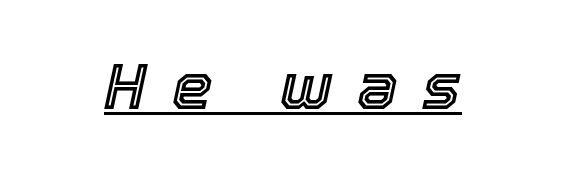
Q: Is the text italic (slanted)? A: Yes, it leans right by about 12 degrees.
Q: Is the text underlined? A: Yes.
Q: Is the spacing between letters normal or unusually wide? A: Unusually wide.
Q: Width (condensed, normal, or wide)? A: Normal.
Q: x-height? A: Medium.
Q: Monospaced? A: No.
